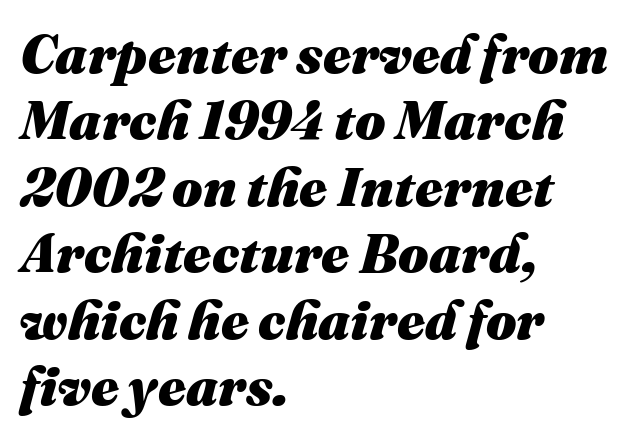
Q: Is the text bold? A: Yes.
Q: Is the text italic (slanted)? A: Yes, it leans right by about 16 degrees.
Q: Is the text underlined? A: No.
Q: How is the paragraph aligned? A: Left-aligned.
Q: Is the spacing between letters normal or unusually wide? A: Normal.
Q: Width (condensed, normal, or wide)? A: Normal.
Q: Stroke contrast? A: Medium.
Q: x-height? A: Medium.
Q: Monospaced? A: No.
